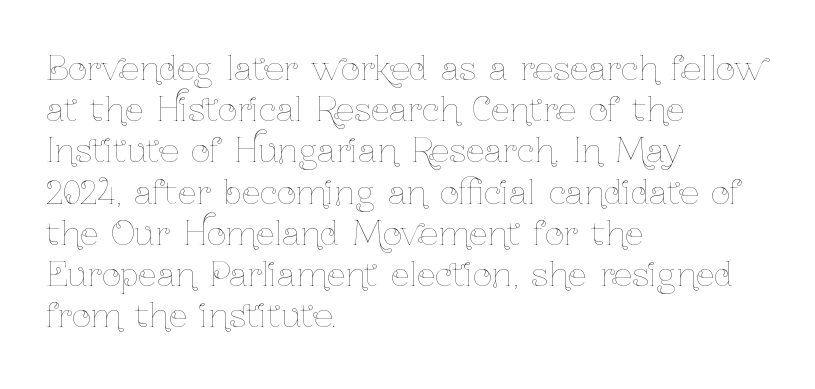
{"italic": "no", "bold": "no", "weight": "thin", "width": "condensed", "stroke_contrast": "low", "x_height": "medium", "monospaced": "no", "underline": "no", "align": "left", "line_spacing": "normal", "line_spacing_ratio": 1.25, "letter_spacing": "normal", "letter_spacing_em": 0.0, "glyph_px": 33}
